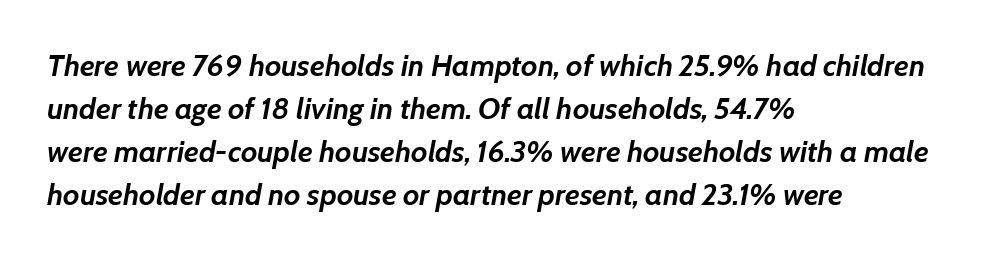
These lines sit exactly where default settings would place them. Notice how the stems are inclined rather than vertical — that's the hallmark of italics. Stroke thickness is high; the sample reads as a true bold. Descenders hang freely into open space. Note the varied advance widths — an 'i' is clearly narrower than an 'm'. Nothing unusual about the tracking: characters are spaced as the font intends.
